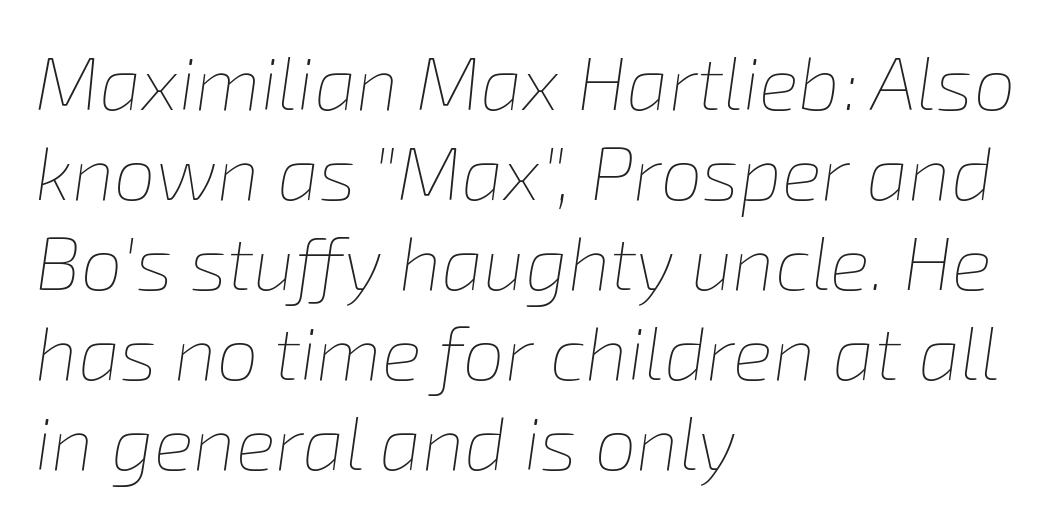
The image shows 75 px thin type, italic (leaning right); set left-aligned, line spacing 1.2x, normal letter spacing, not underlined; low stroke contrast and a medium x-height.
